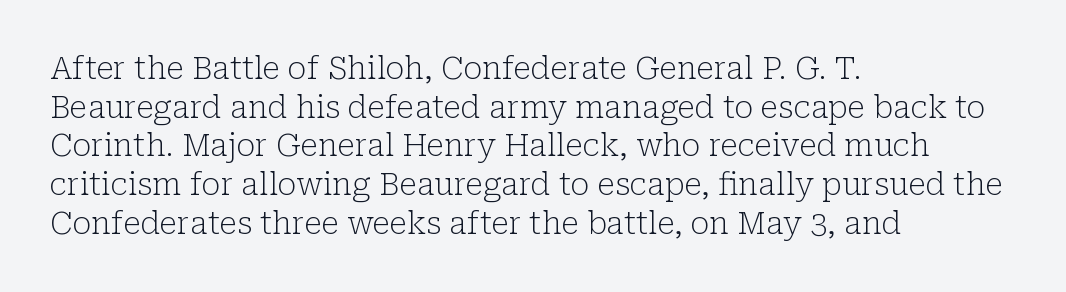
{"serif": "yes", "italic": "no", "bold": "no", "weight": "light", "width": "normal", "stroke_contrast": "low", "x_height": "medium", "monospaced": "no", "underline": "no", "align": "left", "line_spacing": "normal", "line_spacing_ratio": 1.25, "letter_spacing": "normal", "letter_spacing_em": 0.0, "glyph_px": 31}
